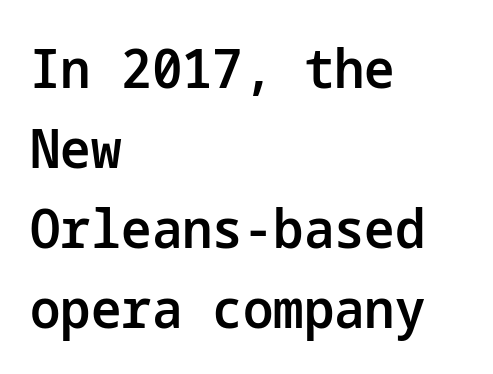
Q: Is the text bold? A: Semi-bold.
Q: Is the text italic (slanted)? A: No, it is upright.
Q: Is the typeface a serif or a sans-serif typeface? A: Sans-serif.
Q: Is the text underlined? A: No.
Q: How is the paragraph aligned? A: Left-aligned.
Q: Is the spacing between letters normal or unusually wide? A: Normal.
Q: Is the spacing between lines tight, normal or loose? A: Normal.
Q: Width (condensed, normal, or wide)? A: Normal.
Q: Stroke contrast? A: Low.
Q: x-height? A: Medium.
